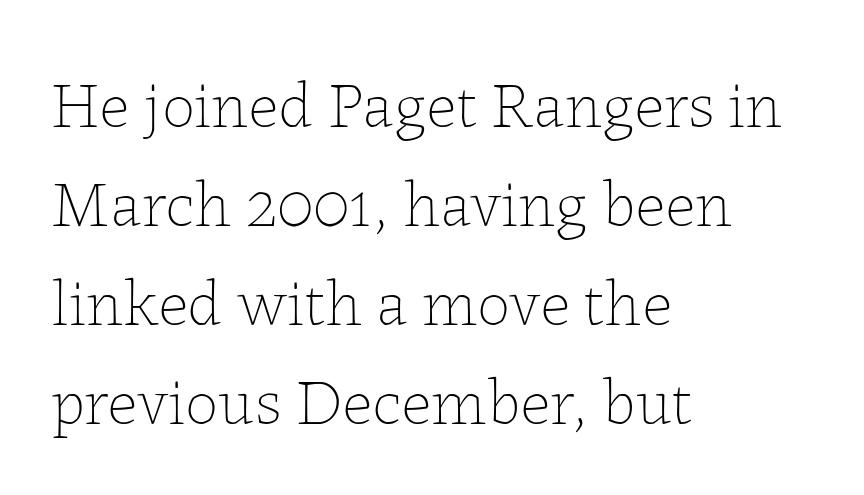
{"italic": "no", "bold": "no", "weight": "thin", "width": "normal", "stroke_contrast": "low", "x_height": "medium", "monospaced": "no", "underline": "no", "align": "left", "line_spacing": "normal", "line_spacing_ratio": 1.5, "letter_spacing": "normal", "letter_spacing_em": 0.0, "glyph_px": 66}
